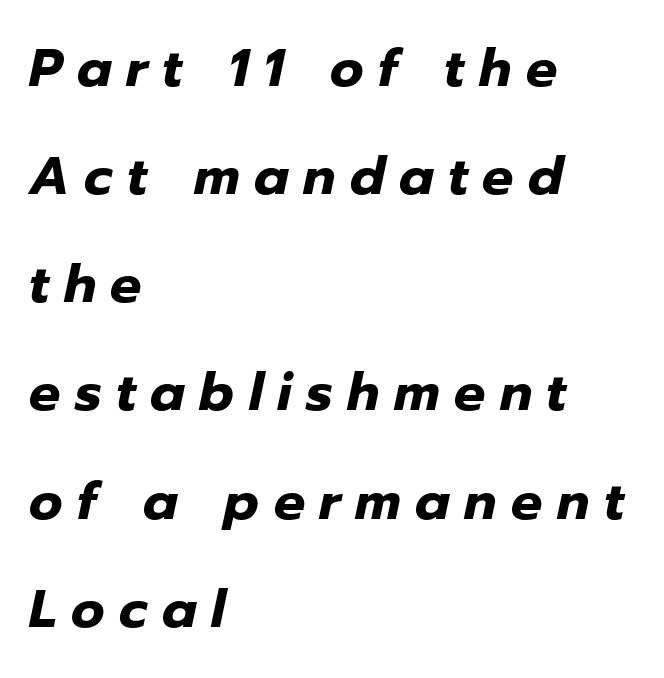
Q: Is the text bold? A: Yes.
Q: Is the text italic (slanted)? A: Yes, it leans right by about 12 degrees.
Q: Is the text underlined? A: No.
Q: How is the paragraph aligned? A: Left-aligned.
Q: Is the spacing between letters normal or unusually wide? A: Unusually wide.
Q: Is the spacing between lines tight, normal or loose? A: Loose.
Q: Width (condensed, normal, or wide)? A: Normal.
Q: Stroke contrast? A: Low.
Q: x-height? A: Medium.
Q: Monospaced? A: No.
